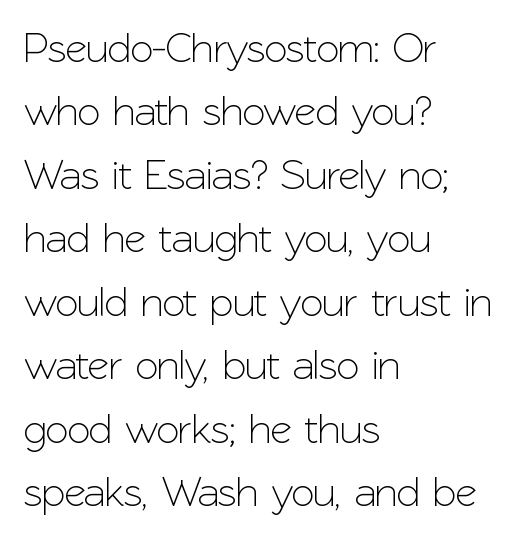
The rendering shows plain stroke endings on the letterforms — a sans-serif design. Whoever set this chose a conventional vertical rhythm. Character widths vary here, with narrow letters taking less room than wide ones. Each word holds together tightly as a unit, with standard inter-letter gaps. The lines are quadded left. Ascenders rise straight up at ninety degrees.
